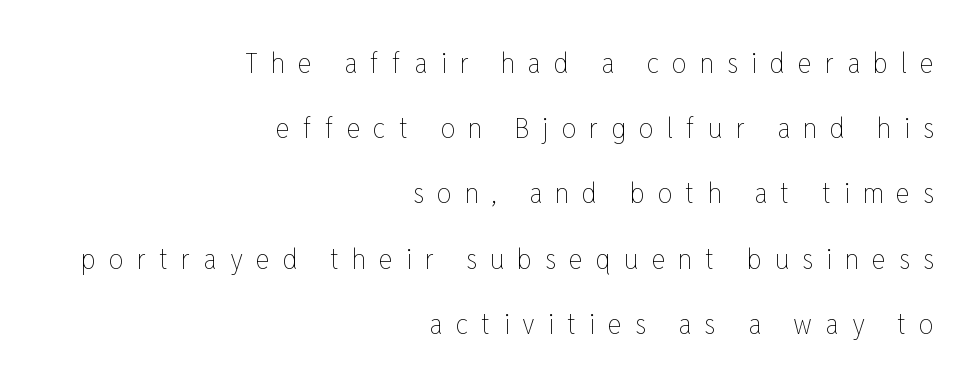
The image shows 29 px thin, condensed type, upright; set right-aligned, loose line spacing (2.25x), unusually wide letter spacing (+0.45 em), not underlined; low stroke contrast and a medium x-height.
